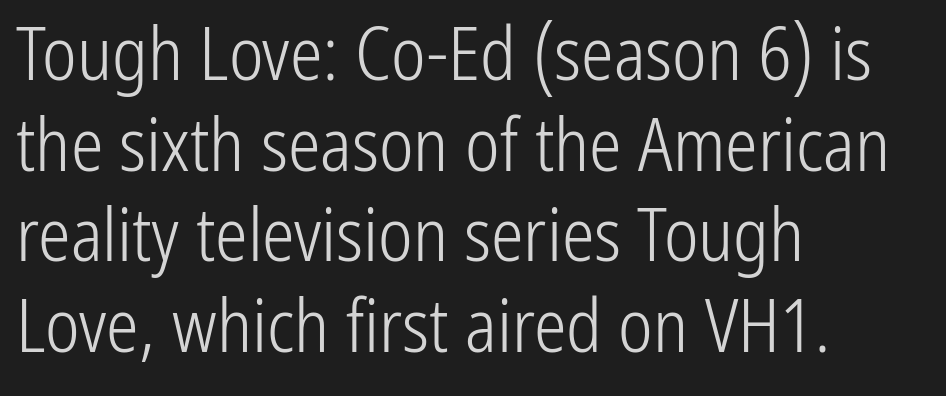
Q: Is the text bold? A: No.
Q: Is the text italic (slanted)? A: No, it is upright.
Q: Is the typeface a serif or a sans-serif typeface? A: Sans-serif.
Q: Is the text underlined? A: No.
Q: How is the paragraph aligned? A: Left-aligned.
Q: Is the spacing between letters normal or unusually wide? A: Normal.
Q: Width (condensed, normal, or wide)? A: Condensed.
Q: Stroke contrast? A: Low.
Q: x-height? A: Medium.
Q: Monospaced? A: No.
